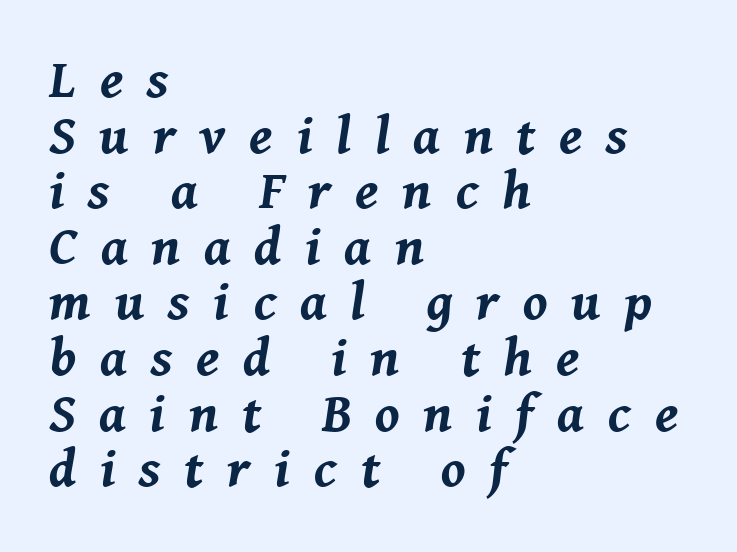
{"italic": "yes", "lean": "right", "slant_degrees": 8, "bold": "yes", "weight": "bold", "width": "normal", "stroke_contrast": "medium", "x_height": "medium", "monospaced": "no", "underline": "no", "align": "left", "line_spacing": "tight", "line_spacing_ratio": 1.03, "letter_spacing": "wide", "letter_spacing_em": 0.44, "glyph_px": 54}
